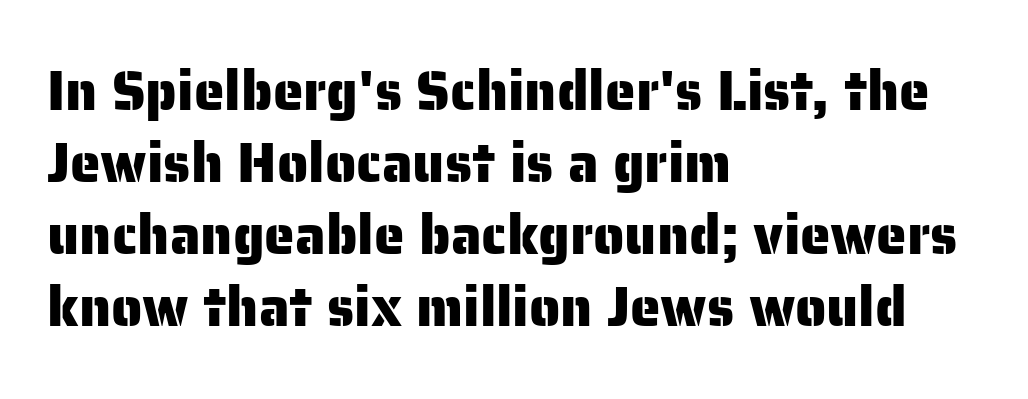
{"serif": "no", "italic": "no", "width": "normal", "stroke_contrast": "low", "x_height": "medium", "monospaced": "no", "underline": "no", "align": "left", "line_spacing": "normal", "line_spacing_ratio": 1.31, "letter_spacing": "normal", "letter_spacing_em": 0.0, "glyph_px": 55}
